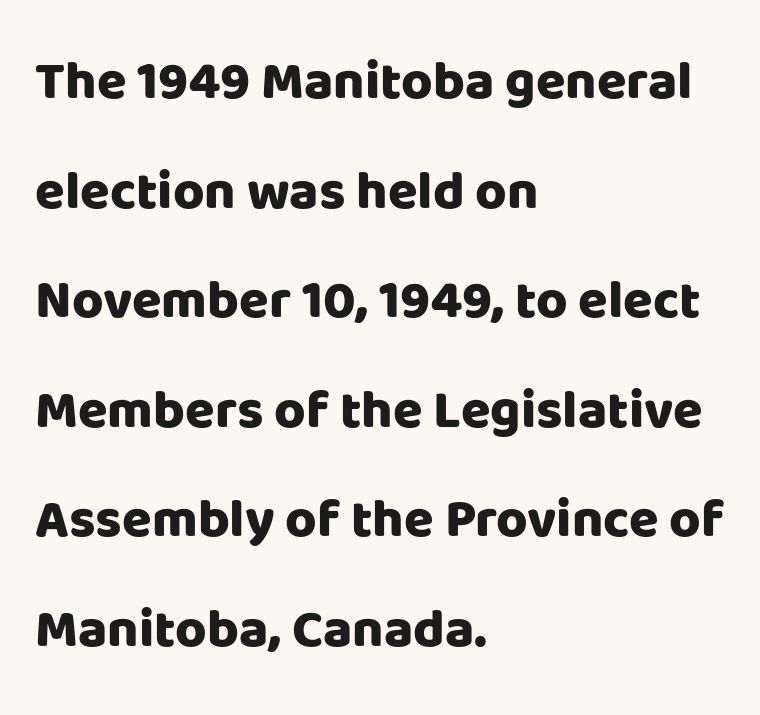
The image shows 54 px heavy sans-serif type, upright; set left-aligned, loose line spacing (2.03x), normal letter spacing, not underlined; low stroke contrast and a large x-height.
